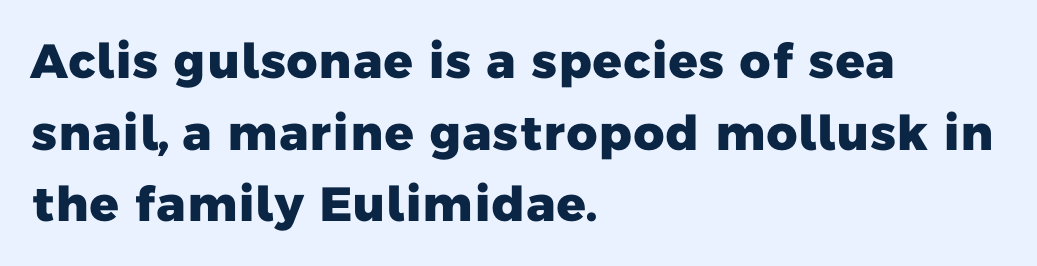
{"serif": "no", "bold": "yes", "weight": "heavy", "width": "normal", "stroke_contrast": "low", "x_height": "medium", "monospaced": "no", "underline": "no", "align": "left", "line_spacing": "normal", "line_spacing_ratio": 1.49, "letter_spacing": "normal", "letter_spacing_em": 0.0, "glyph_px": 48}
